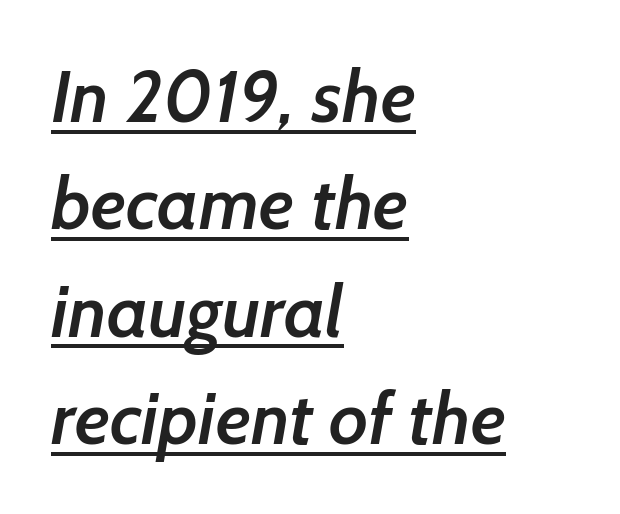
{"serif": "no", "bold": "semi", "weight": "semibold", "width": "normal", "stroke_contrast": "low", "x_height": "medium", "monospaced": "no", "underline": "yes", "align": "left", "line_spacing": "normal", "line_spacing_ratio": 1.47, "letter_spacing": "normal", "letter_spacing_em": 0.0, "glyph_px": 73}
